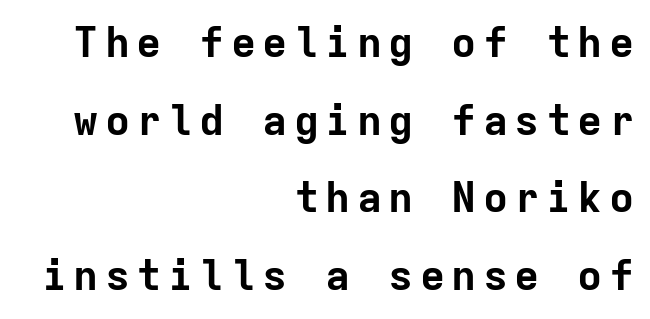
The image shows 42 px bold sans-serif type, upright, monospaced; set right-aligned, line spacing 1.85x, not underlined; low stroke contrast and a medium x-height.
